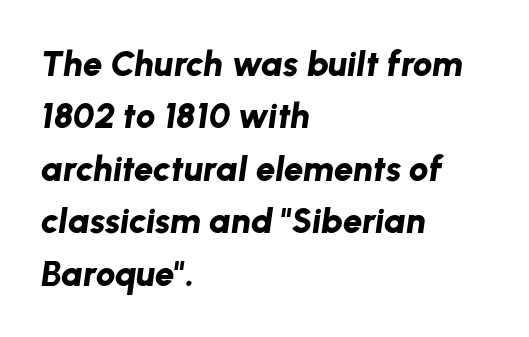
Every row of glyphs begins at an identical x-position on the left. Glance below the letters and you will spot only blank space. Set as a true bold cut, around the 700 mark. Characters follow at the spacing the type designer built in. A typesetter would call this proportional, since set widths differ per character. These lines were composed using italics.
